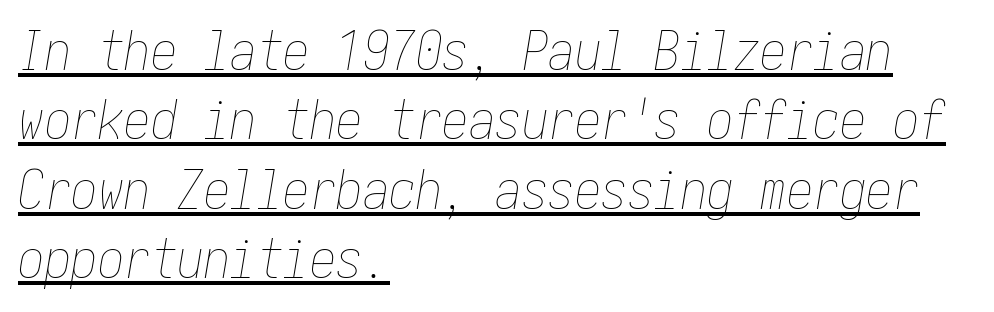
{"italic": "yes", "lean": "right", "slant_degrees": 10, "bold": "no", "weight": "thin", "width": "condensed", "stroke_contrast": "low", "x_height": "medium", "underline": "yes", "align": "left", "line_spacing": "normal", "line_spacing_ratio": 1.31, "letter_spacing": "normal", "letter_spacing_em": 0.0, "glyph_px": 53}
